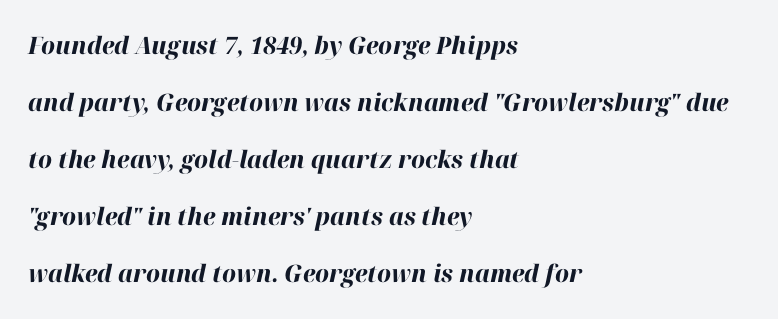
{"italic": "yes", "lean": "right", "slant_degrees": 12, "bold": "yes", "underline": "no", "align": "left", "line_spacing": "loose", "line_spacing_ratio": 2.38, "letter_spacing": "normal", "letter_spacing_em": 0.0, "glyph_px": 24}
